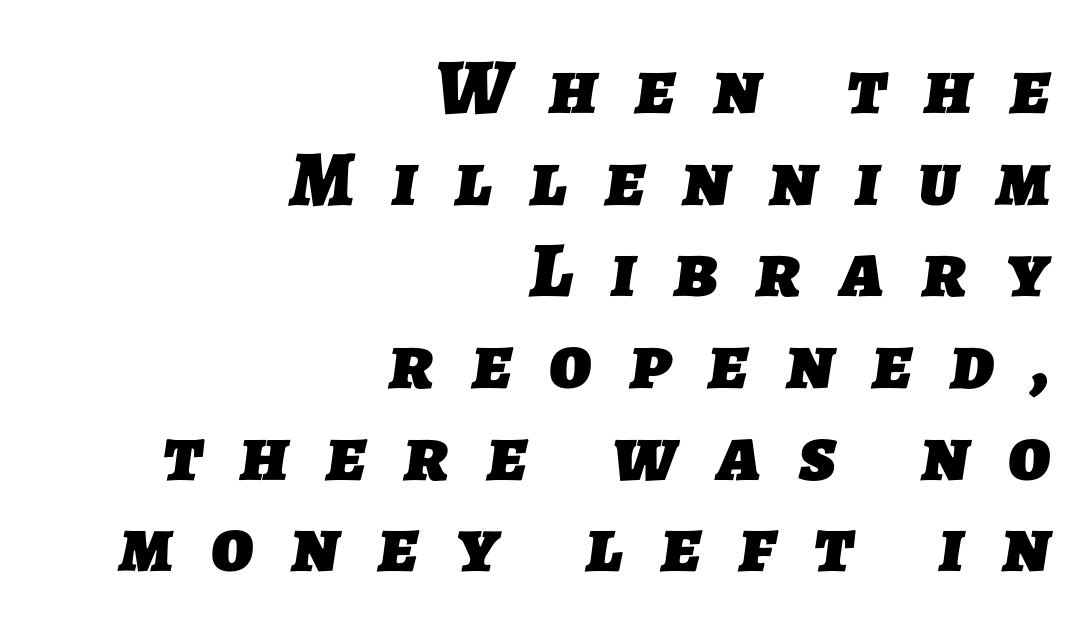
{"serif": "no", "bold": "yes", "weight": "heavy", "width": "normal", "stroke_contrast": "low", "x_height": "medium", "monospaced": "no", "underline": "no", "align": "right", "line_spacing_ratio": 1.16, "letter_spacing": "wide", "letter_spacing_em": 0.48, "glyph_px": 79}
